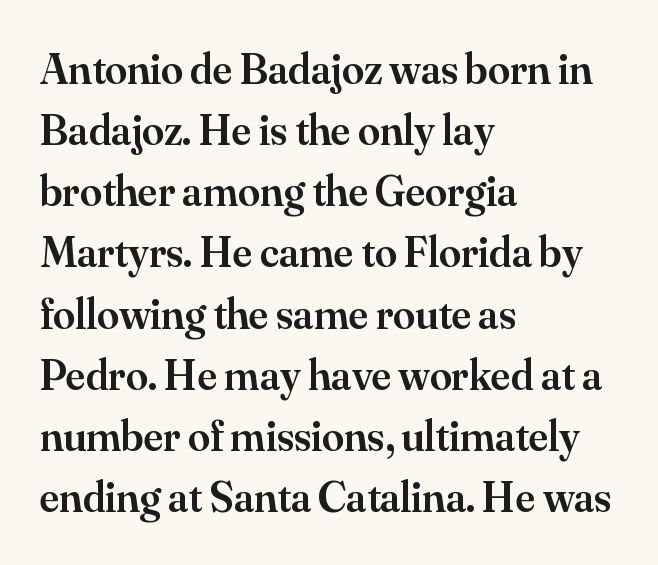
Q: Is the text bold? A: Semi-bold.
Q: Is the text italic (slanted)? A: No, it is upright.
Q: Is the typeface a serif or a sans-serif typeface? A: Serif.
Q: Is the text underlined? A: No.
Q: How is the paragraph aligned? A: Left-aligned.
Q: Is the spacing between letters normal or unusually wide? A: Normal.
Q: Is the spacing between lines tight, normal or loose? A: Normal.
Q: Width (condensed, normal, or wide)? A: Normal.
Q: Stroke contrast? A: Medium.
Q: x-height? A: Small.
Q: Monospaced? A: No.
